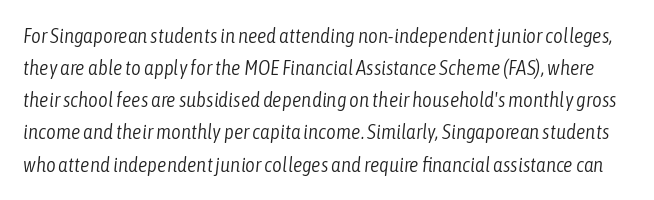
{"italic": "yes", "lean": "right", "slant_degrees": 6, "bold": "no", "underline": "no", "line_spacing": "normal", "line_spacing_ratio": 1.53, "letter_spacing": "normal", "letter_spacing_em": 0.0, "glyph_px": 21}
